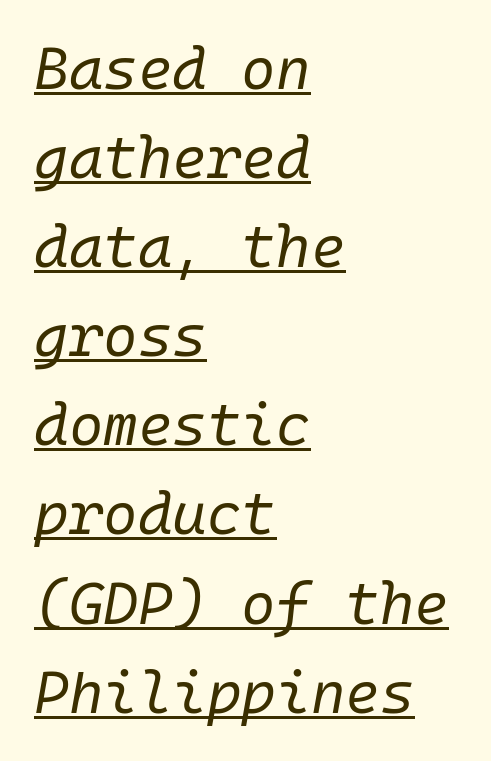
{"italic": "yes", "lean": "right", "slant_degrees": 10, "bold": "no", "weight": "regular", "width": "normal", "stroke_contrast": "low", "x_height": "medium", "underline": "yes", "align": "left", "line_spacing": "normal", "line_spacing_ratio": 1.51, "letter_spacing": "normal", "letter_spacing_em": 0.0, "glyph_px": 59}
